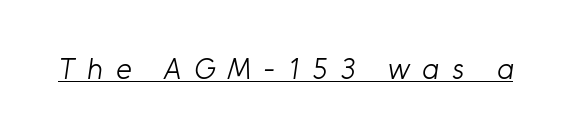
The image shows 30 px light sans-serif type; set unusually wide letter spacing (+0.42 em), underlined; low stroke contrast and a medium x-height.
